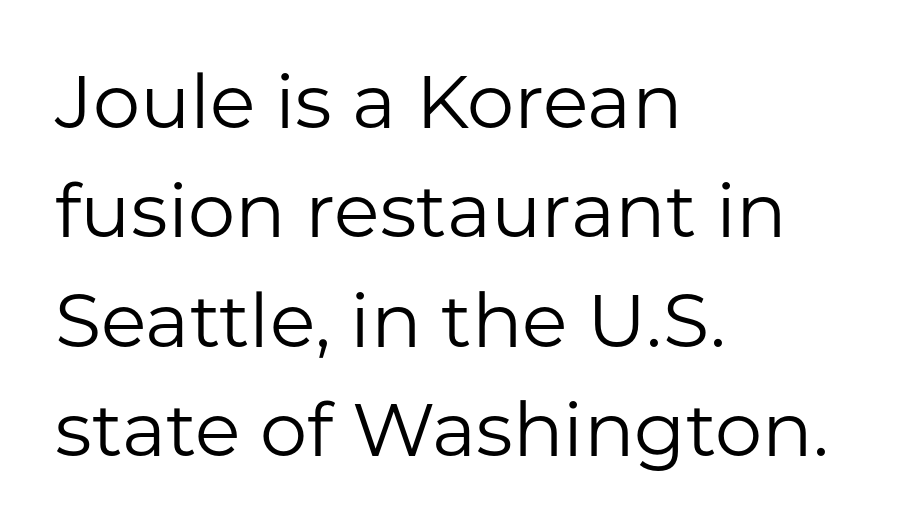
{"serif": "no", "italic": "no", "bold": "no", "weight": "regular", "width": "normal", "stroke_contrast": "low", "x_height": "medium", "monospaced": "no", "underline": "no", "align": "left", "line_spacing": "normal", "line_spacing_ratio": 1.46, "letter_spacing": "normal", "letter_spacing_em": 0.0, "glyph_px": 75}
